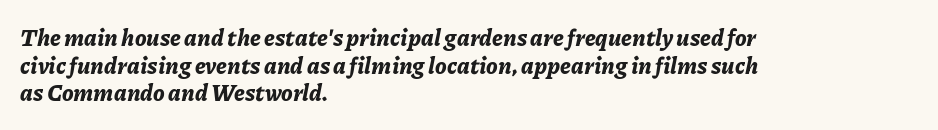
{"italic": "yes", "lean": "right", "slant_degrees": 11, "bold": "yes", "underline": "no", "align": "left", "line_spacing_ratio": 1.2, "letter_spacing": "normal", "letter_spacing_em": 0.0, "glyph_px": 23}
